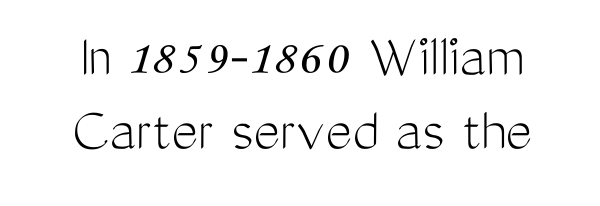
Alignment: centered. This sample has the flowing, uneven cadence of proportional lettering. Words appear dense and cohesive because spacing is normal. You can tell it's not italic because the verticals are truly vertical. Nope, no serifs anywhere on these letters. The characters are drawn with everyday or finer stroke widths.
